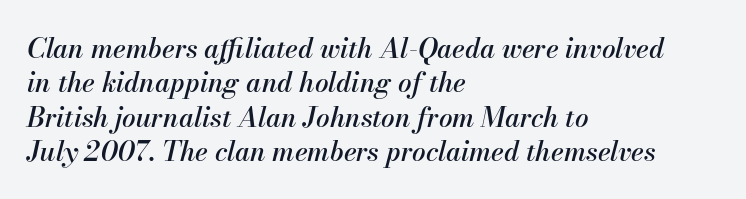
Looking at the ascenders, they clearly lean. Descender tails drop into unmarked territory. Whoever set this chose a conventional vertical rhythm. The typesetter chose a ragged-right arrangement here. Compared with typical body copy, the letter spacing here is the same.
